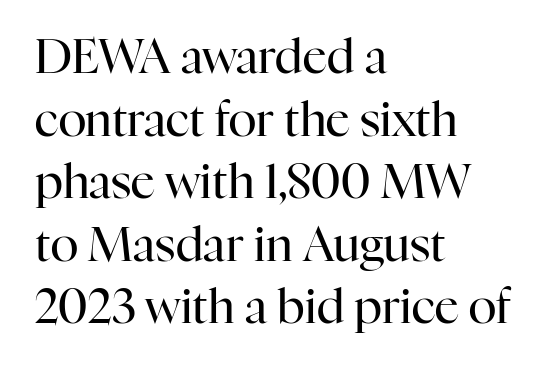
The rows are spaced the way most documents space them. No extra ink here — the face is not bold. If you drew a ruler down the left edge, every line would touch it. Characters follow at the spacing the type designer built in. Each letter keeps its own natural width here, so spacing adapts to shape. Does the type have serifs? Yes, each stem ends in a small foot.
